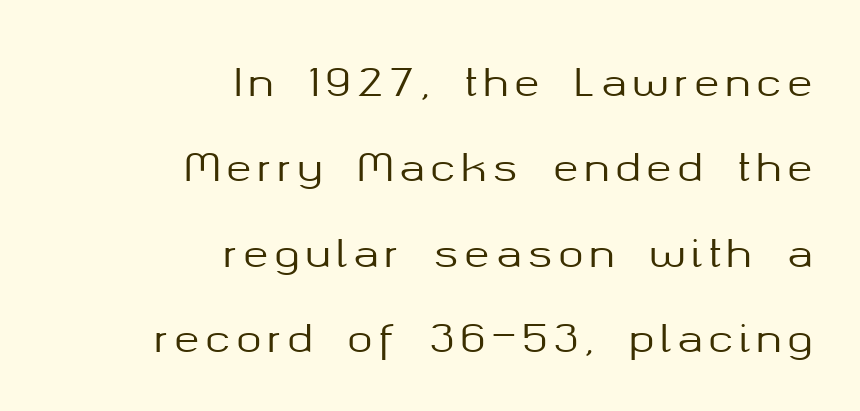
Q: Is the text italic (slanted)? A: No, it is upright.
Q: Is the typeface a serif or a sans-serif typeface? A: Sans-serif.
Q: Is the text underlined? A: No.
Q: How is the paragraph aligned? A: Right-aligned.
Q: Is the spacing between lines tight, normal or loose? A: Loose.
Q: Width (condensed, normal, or wide)? A: Normal.
Q: Stroke contrast? A: Medium.
Q: x-height? A: Medium.
Q: Monospaced? A: No.
